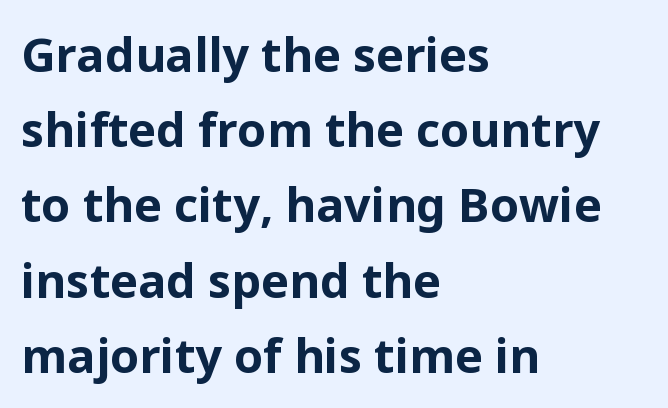
This is sans-serif lettering, the kind often seen on screens and signage. Horizontally, the lines are justified to the leading edge only. The block of text has a typical density, with ordinary space between rows. Underlining? Definitely not there. You could call the tracking neutral — neither tight nor loose. The face used here is proportionally spaced, like ordinary book or web type.
